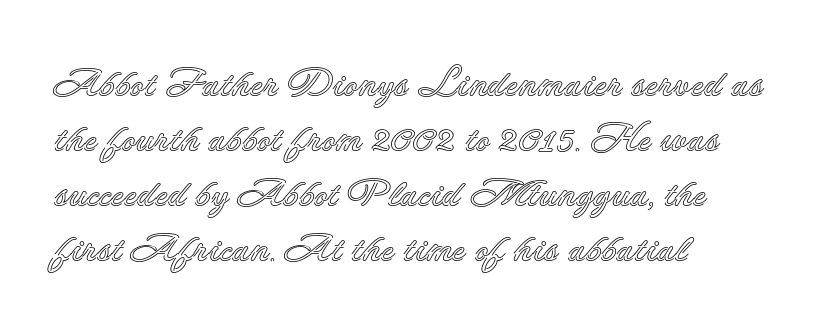
The space directly below the letters is spotless. Does extra space separate the letters? No, they use regular spacing. The typesetter chose a ragged-right arrangement here.
